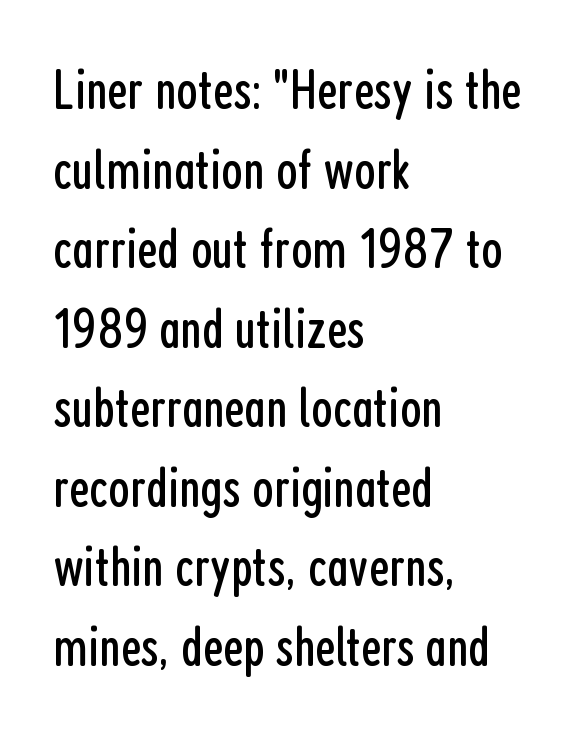
Stems here are at most as thick as an everyday book face. Observe the absence of serifs on each vertical stroke in this sample. The rendering uses a moderate line-height, typical for paragraphs. Look at the tracking — it's just the regular setting, nothing added.
